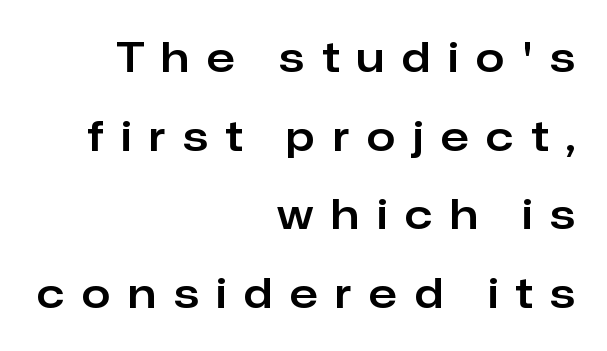
The image shows 41 px sans-serif type, upright; set right-aligned, loose line spacing (1.92x), unusually wide letter spacing (+0.43 em), not underlined; low stroke contrast and a medium x-height.
